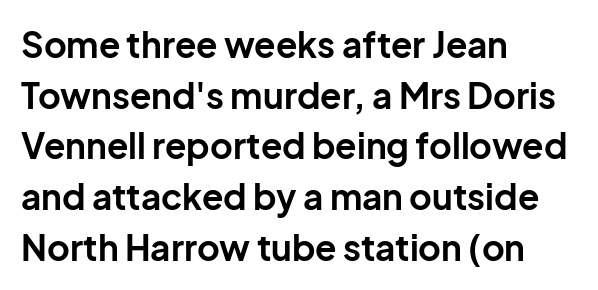
{"serif": "no", "italic": "no", "bold": "yes", "weight": "bold", "width": "normal", "stroke_contrast": "low", "x_height": "medium", "monospaced": "no", "underline": "no", "align": "left", "line_spacing": "normal", "line_spacing_ratio": 1.45, "letter_spacing": "normal", "letter_spacing_em": 0.0, "glyph_px": 35}
